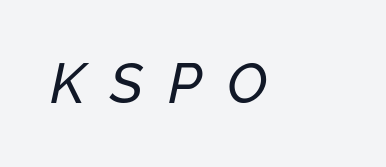
Q: Is the text italic (slanted)? A: Yes, it leans right by about 12 degrees.
Q: Is the text underlined? A: No.
Q: Is the spacing between letters normal or unusually wide? A: Unusually wide.
Q: Width (condensed, normal, or wide)? A: Normal.
Q: Stroke contrast? A: Low.
Q: x-height? A: Medium.
Q: Monospaced? A: No.
